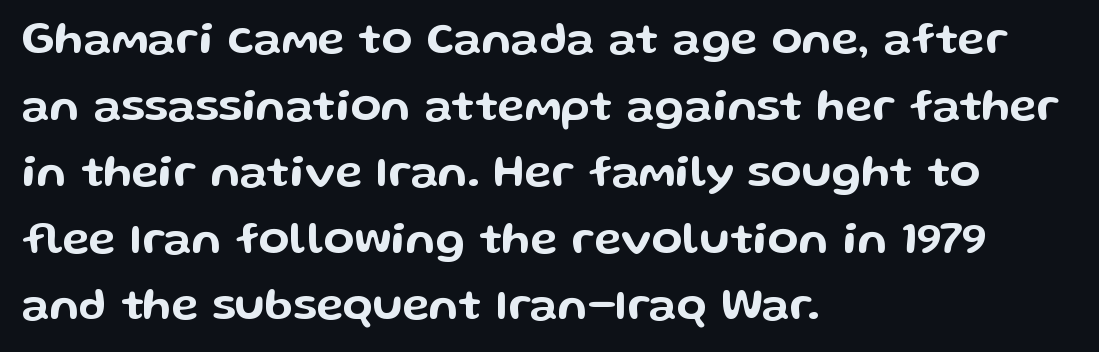
{"serif": "no", "italic": "no", "width": "wide", "stroke_contrast": "low", "x_height": "medium", "monospaced": "no", "underline": "no", "align": "left", "line_spacing": "normal", "line_spacing_ratio": 1.48, "letter_spacing": "normal", "letter_spacing_em": 0.0, "glyph_px": 45}
